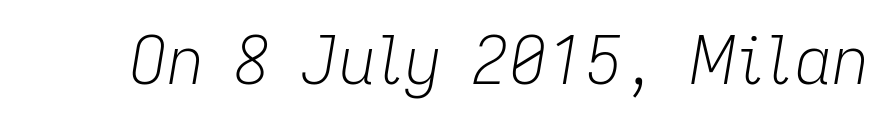
{"italic": "yes", "lean": "right", "slant_degrees": 9, "bold": "no", "weight": "light", "width": "normal", "stroke_contrast": "low", "x_height": "medium", "monospaced": "no", "underline": "no", "letter_spacing": "normal", "letter_spacing_em": 0.0, "glyph_px": 66}
